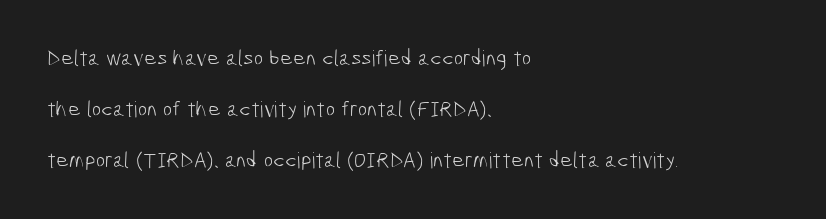
Q: Is the text bold? A: No.
Q: Is the text underlined? A: No.
Q: How is the paragraph aligned? A: Left-aligned.
Q: Is the spacing between letters normal or unusually wide? A: Normal.
Q: Is the spacing between lines tight, normal or loose? A: Loose.
